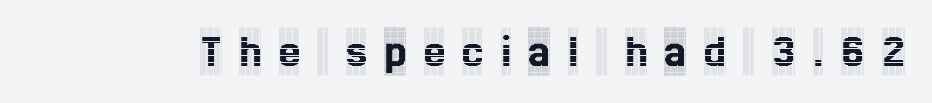
{"serif": "yes", "italic": "no", "width": "condensed", "x_height": "large", "monospaced": "no", "underline": "no", "letter_spacing": "wide", "letter_spacing_em": 0.36, "glyph_px": 48}
